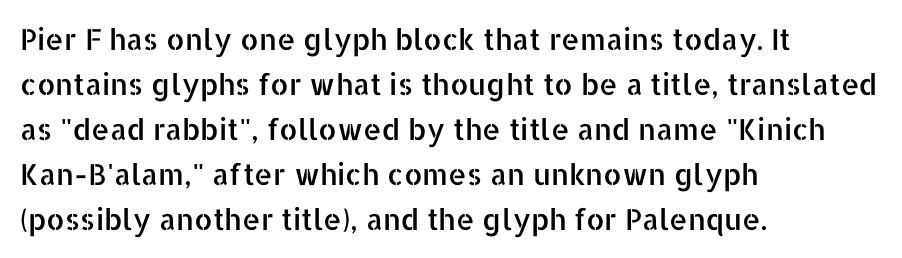
{"serif": "no", "italic": "no", "width": "normal", "stroke_contrast": "low", "x_height": "medium", "monospaced": "no", "underline": "no", "align": "left", "line_spacing": "normal", "line_spacing_ratio": 1.55, "letter_spacing": "normal", "letter_spacing_em": 0.0, "glyph_px": 29}
